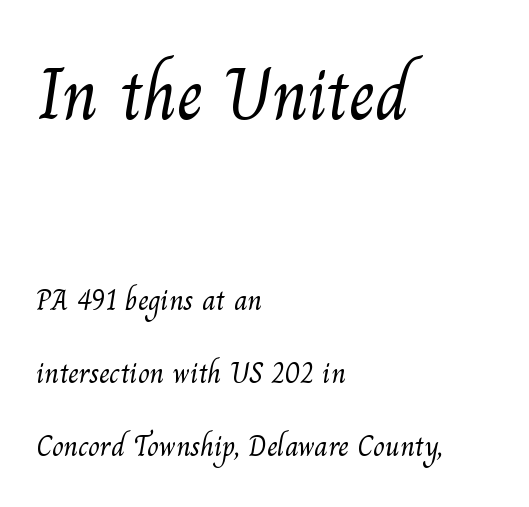
This sample has the flowing, uneven cadence of proportional lettering. Weight: regular or lighter. The compositor pushed each line to the left boundary. What stands out about the letter spacing? Nothing — it is the standard amount.
